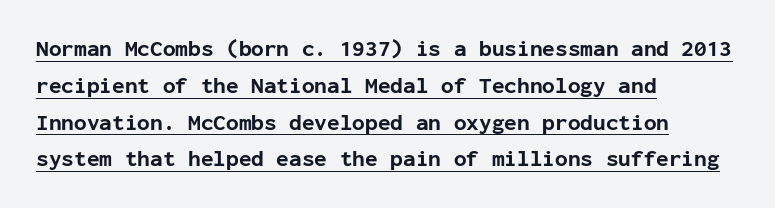
Typesetter's note: full bold, strokes at maximum text heaviness. Line starts are locked; line ends wander. Does a line run under the words? Yes, clearly. No extra tracking has been applied to these lines. The type sits square on the baseline with zero lean.
